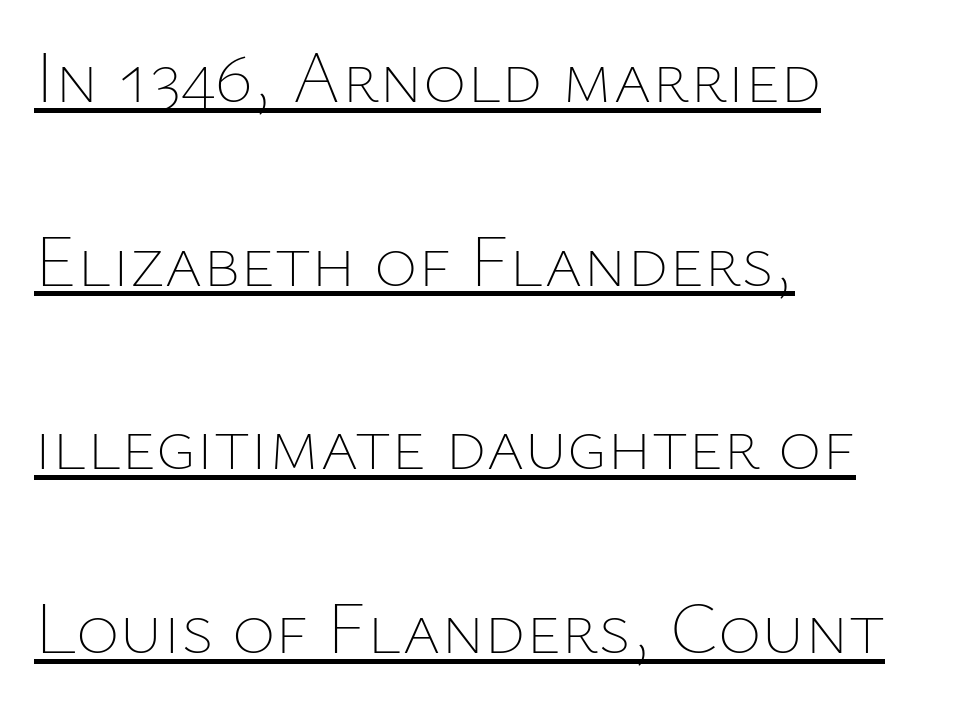
Q: Is the text bold? A: No.
Q: Is the text italic (slanted)? A: No, it is upright.
Q: Is the text underlined? A: Yes.
Q: How is the paragraph aligned? A: Left-aligned.
Q: Is the spacing between letters normal or unusually wide? A: Normal.
Q: Is the spacing between lines tight, normal or loose? A: Loose.
Q: Width (condensed, normal, or wide)? A: Normal.
Q: Stroke contrast? A: Low.
Q: x-height? A: Medium.
Q: Monospaced? A: No.
